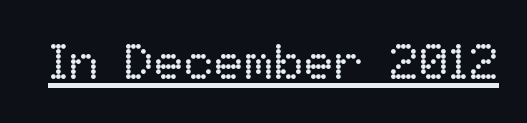
The image shows 50 px regular-weight type, upright; set normal letter spacing, underlined; low stroke contrast and a medium x-height.
